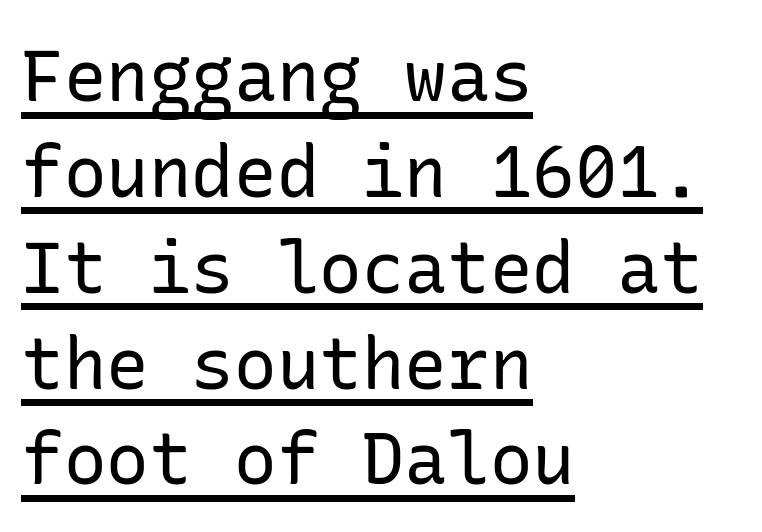
The image shows 71 px regular-weight sans-serif type, upright; set left-aligned, normal line spacing (1.35x), normal letter spacing, underlined; low stroke contrast and a medium x-height.
